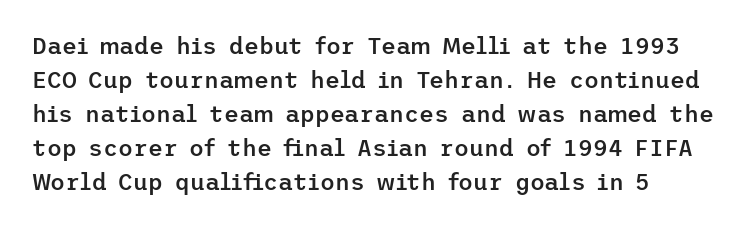
{"italic": "no", "bold": "semi", "underline": "no", "line_spacing": "normal", "line_spacing_ratio": 1.48, "letter_spacing": "normal", "letter_spacing_em": 0.0, "glyph_px": 23}
